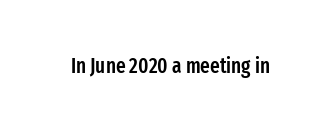
{"italic": "no", "bold": "semi", "underline": "no", "letter_spacing": "normal", "letter_spacing_em": 0.0, "glyph_px": 21}
